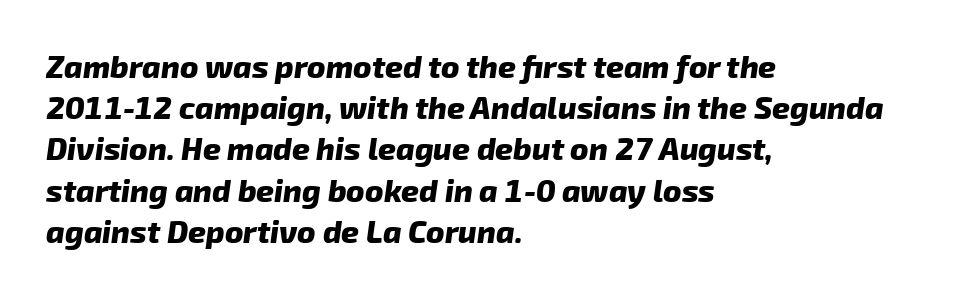
Font category for this specimen: sans-serif. Nobody drew a line under any word here. Notice how descenders clear the ascenders below comfortably — that's standard leading. Typesetter's note: full bold, strokes at maximum text heaviness.
